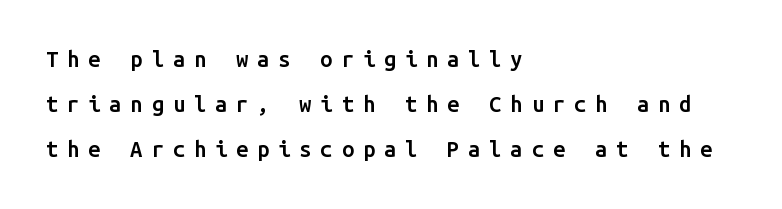
The image shows 22 px text type, upright; set left-aligned, loose line spacing (2.04x), unusually wide letter spacing (+0.4 em), not underlined.
